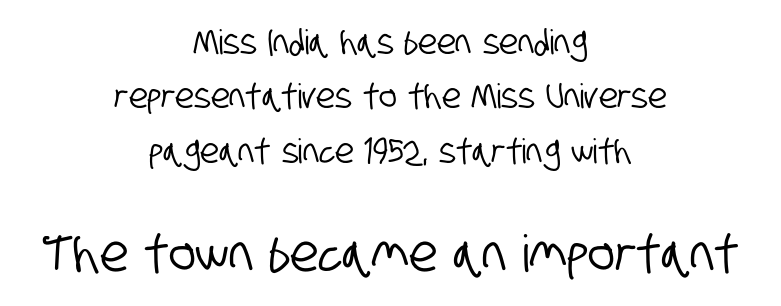
{"serif": "no", "width": "condensed", "stroke_contrast": "low", "x_height": "large", "monospaced": "no", "underline": "no", "align": "center", "line_spacing": "normal", "line_spacing_ratio": 1.6, "letter_spacing": "normal", "letter_spacing_em": 0.0, "larger_block": "second", "size_ratio": 1.5, "glyph_px": 51}
